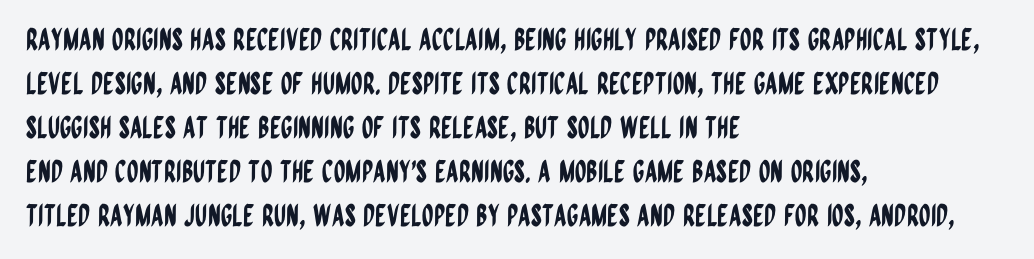
Reading down the block, your eye returns to a fixed left position each line. Tracking value appears to be zero — textbook default spacing. The space directly below the letters is spotless. If you measured baseline to baseline, you'd find a middling distance. Nothing sits at the stroke ends, so this counts as sans-serif. Posture: straight, roman, zero tilt.
